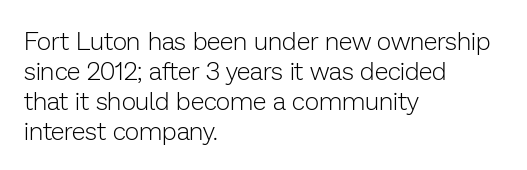
Stem width sits at or under what a default text font uses. Rendered with straight, roman letterforms. In CSS terms this would be text-align: left. Is the letter spacing exaggerated? No — it looks like the ordinary default.
